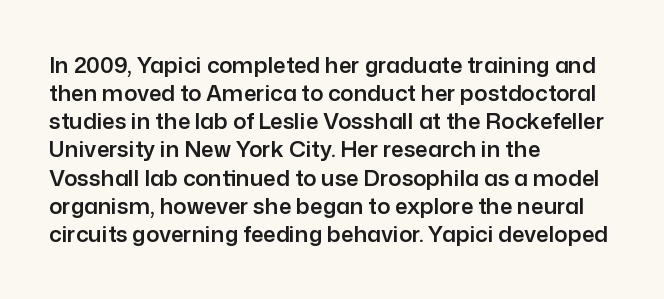
Q: Is the text italic (slanted)? A: No, it is upright.
Q: Is the text underlined? A: No.
Q: How is the paragraph aligned? A: Left-aligned.
Q: Is the spacing between letters normal or unusually wide? A: Normal.
Q: Is the spacing between lines tight, normal or loose? A: Normal.
